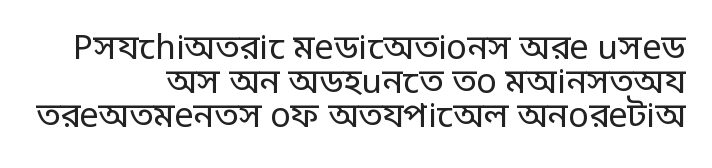
No feet cap the strokes, marking this as sans-serif type. A student would call this right alignment; a typographer would say flush right, rag left. Between one letter and the next there's only the usual sliver of space. Descenders are the only things crossing below the line. Quick note: not italic, upright.
